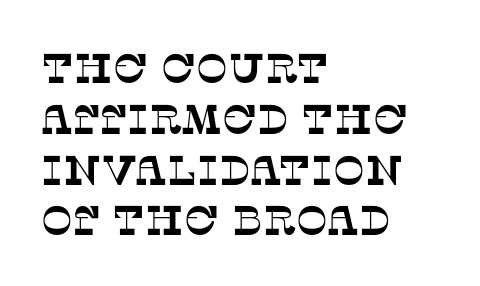
The image shows 42 px serif type; set left-aligned, line spacing 1.21x, normal letter spacing, not underlined; low stroke contrast and a large x-height.
